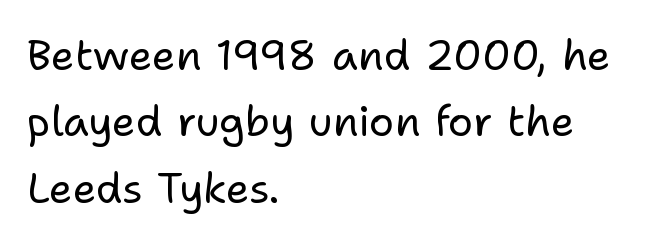
The image shows 42 px regular-weight sans-serif type, upright; set left-aligned, normal line spacing (1.58x), normal letter spacing, not underlined; low stroke contrast and a medium x-height.
